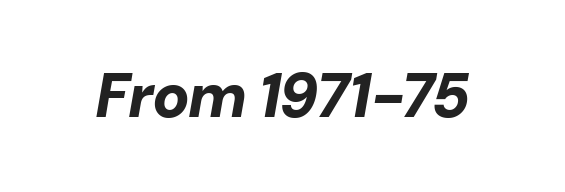
Q: Is the text bold? A: Yes.
Q: Is the text italic (slanted)? A: Yes, it leans right by about 10 degrees.
Q: Is the text underlined? A: No.
Q: Is the spacing between letters normal or unusually wide? A: Normal.
Q: Width (condensed, normal, or wide)? A: Normal.
Q: Stroke contrast? A: Low.
Q: x-height? A: Medium.
Q: Monospaced? A: No.
